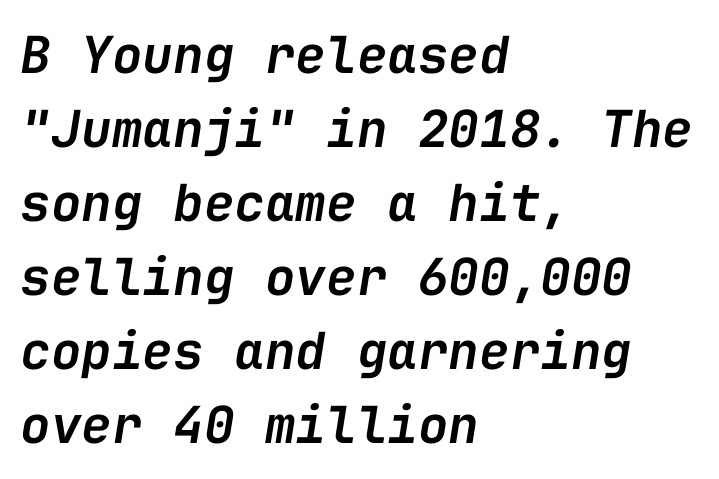
Q: Is the text bold? A: Semi-bold.
Q: Is the text italic (slanted)? A: Yes, it leans right by about 9 degrees.
Q: Is the text underlined? A: No.
Q: How is the paragraph aligned? A: Left-aligned.
Q: Is the spacing between letters normal or unusually wide? A: Normal.
Q: Is the spacing between lines tight, normal or loose? A: Normal.
Q: Width (condensed, normal, or wide)? A: Normal.
Q: Stroke contrast? A: Low.
Q: x-height? A: Medium.
Q: Monospaced? A: Yes.
